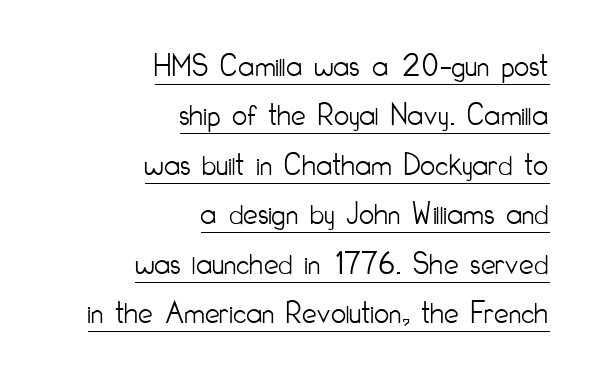
Grotesque or geometric, the face here clearly has no serifs. Do the letters lean? They stand straight. Each line ends at the same right margin while the left side varies. Vertical stems look standard width or narrower in stroke. The rows are spaced the way most documents space them. Think of a printed novel: that variable character pitch is what you see here.
